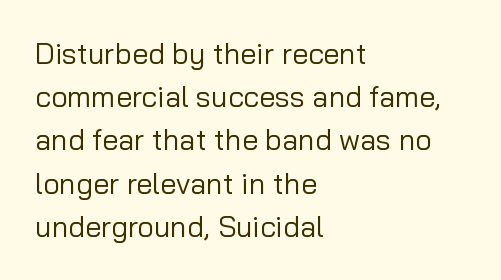
Q: Is the text bold? A: No.
Q: Is the text italic (slanted)? A: No, it is upright.
Q: Is the typeface a serif or a sans-serif typeface? A: Sans-serif.
Q: Is the text underlined? A: No.
Q: How is the paragraph aligned? A: Left-aligned.
Q: Is the spacing between letters normal or unusually wide? A: Normal.
Q: Is the spacing between lines tight, normal or loose? A: Normal.
Q: Width (condensed, normal, or wide)? A: Normal.
Q: Stroke contrast? A: Low.
Q: x-height? A: Medium.
Q: Monospaced? A: No.
